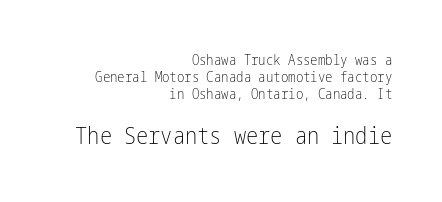
{"italic": "no", "bold": "no", "underline": "no", "align": "right", "line_spacing_ratio": 1.21, "letter_spacing": "normal", "letter_spacing_em": 0.0, "larger_block": "second", "size_ratio": 1.64, "glyph_px": 23}
